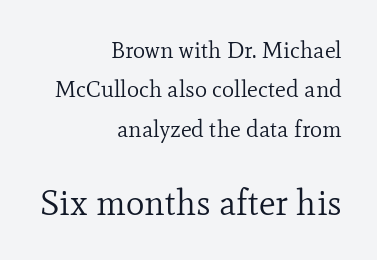
The image shows 35 px regular-weight serif type, upright; set right-aligned, line spacing 1.71x, normal letter spacing, not underlined; the second (bottom) block is 1.52x larger; low stroke contrast and a small x-height.
